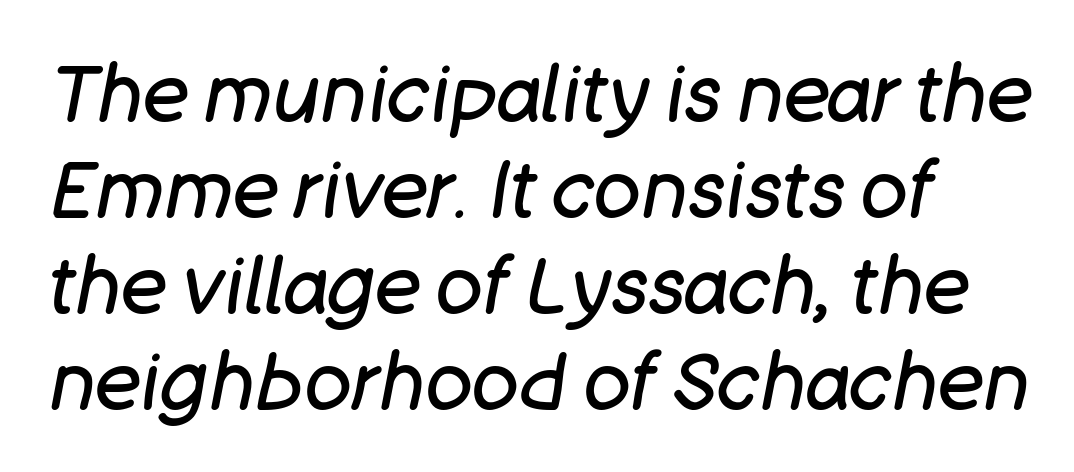
The image shows 78 px regular-weight type, italic (leaning right); set left-aligned, line spacing 1.23x, normal letter spacing, not underlined; low stroke contrast and a large x-height.
